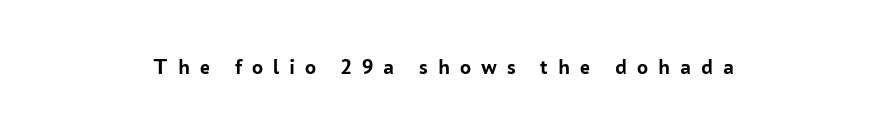
These lines have a slow, spaced-out rhythm from letter to letter. Teacher's note: observe the equal gaps on both sides — that is centered alignment. Pretty heavy lettering here — definitely bold. Posture: straight, roman, zero tilt. Quick note: underline off.
